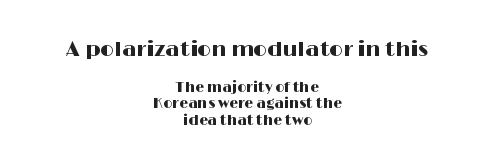
There is no visible air inserted between adjacent glyphs. The lines in this sample share a center point and differ in where they start and stop. The string is rendered with underlining switched off. Block one is the big one; block two sits smaller underneath.
